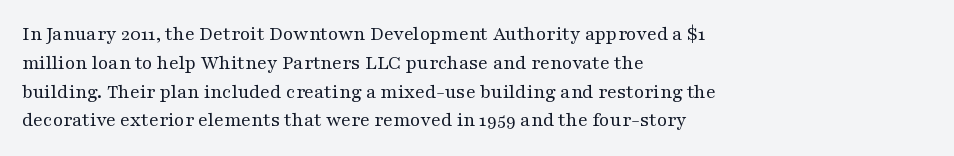
{"italic": "no", "bold": "no", "underline": "no", "align": "left", "line_spacing": "normal", "line_spacing_ratio": 1.44, "letter_spacing": "normal", "letter_spacing_em": 0.0, "glyph_px": 20}
